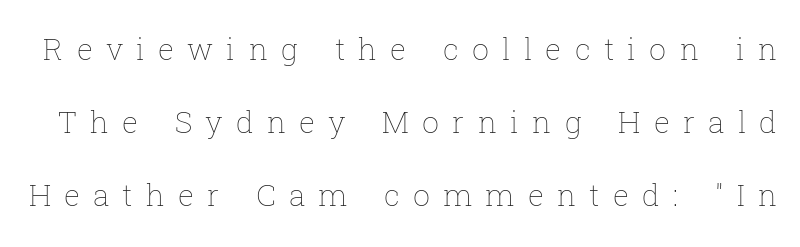
{"italic": "no", "bold": "no", "weight": "thin", "width": "normal", "stroke_contrast": "low", "x_height": "medium", "monospaced": "no", "underline": "no", "line_spacing": "loose", "line_spacing_ratio": 2.43, "letter_spacing": "wide", "letter_spacing_em": 0.44, "glyph_px": 30}
